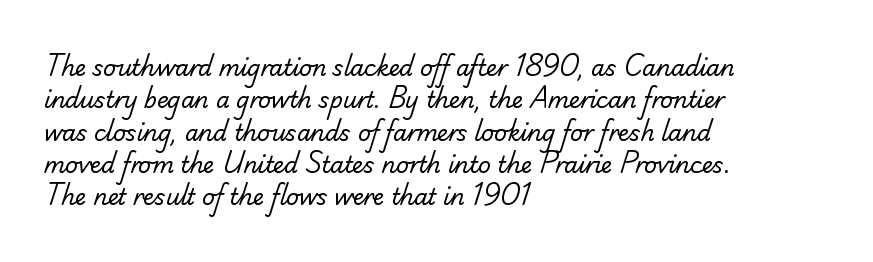
{"bold": "no", "underline": "no", "align": "left", "line_spacing": "normal", "line_spacing_ratio": 1.47, "letter_spacing": "normal", "letter_spacing_em": 0.0, "glyph_px": 22}
